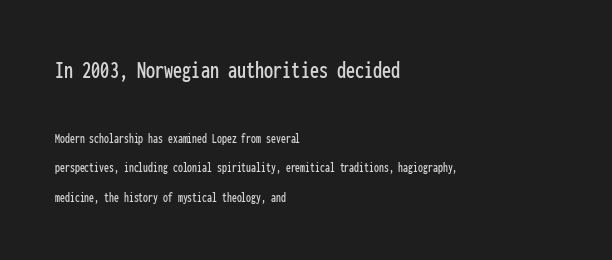
{"italic": "no", "underline": "no", "align": "left", "line_spacing": "loose", "line_spacing_ratio": 2.09, "letter_spacing": "normal", "letter_spacing_em": 0.0, "larger_block": "first", "size_ratio": 1.86, "glyph_px": 26}
